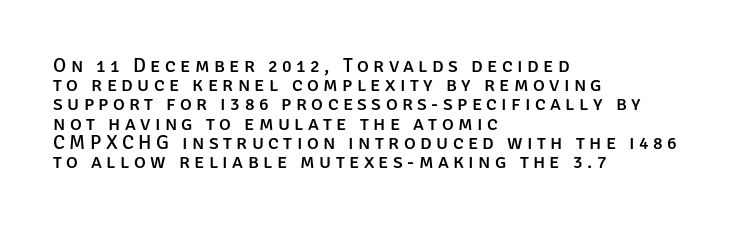
The image shows 20 px text type, upright; set left-aligned, tight line spacing (0.96x), unusually wide letter spacing (+0.22 em), not underlined.
